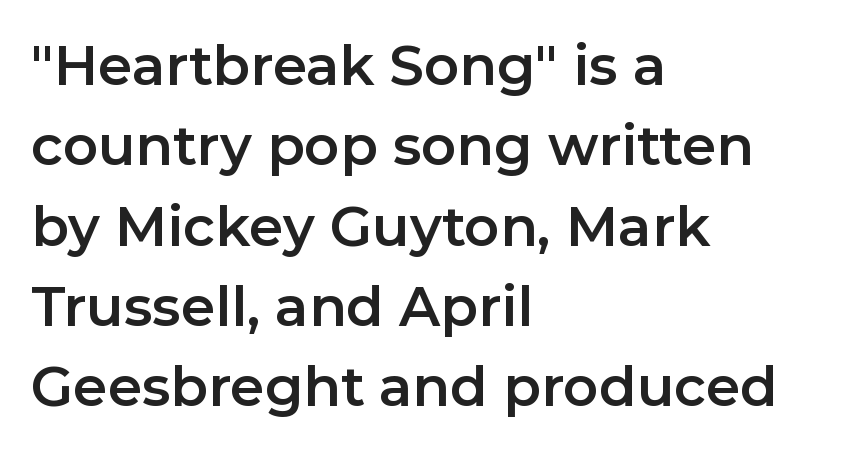
Q: Is the text italic (slanted)? A: No, it is upright.
Q: Is the typeface a serif or a sans-serif typeface? A: Sans-serif.
Q: Is the text underlined? A: No.
Q: How is the paragraph aligned? A: Left-aligned.
Q: Is the spacing between letters normal or unusually wide? A: Normal.
Q: Is the spacing between lines tight, normal or loose? A: Normal.
Q: Width (condensed, normal, or wide)? A: Normal.
Q: Stroke contrast? A: Low.
Q: x-height? A: Medium.
Q: Monospaced? A: No.
